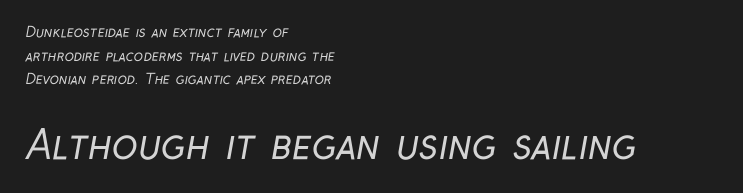
The image shows 39 px regular-weight, condensed sans-serif type; set left-aligned, normal line spacing (1.69x), normal letter spacing, not underlined; the second (bottom) block is 2.79x larger; low stroke contrast and a medium x-height.
